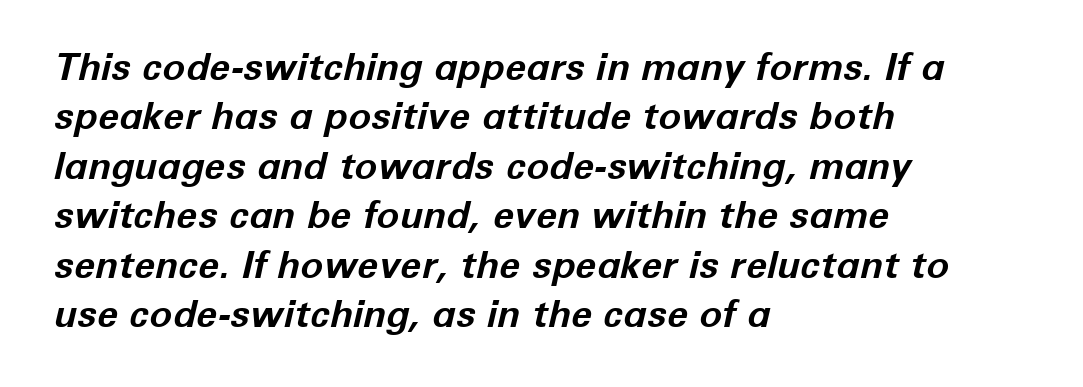
The image shows 38 px bold type, italic (leaning right); set left-aligned, normal line spacing (1.3x), normal letter spacing, not underlined; low stroke contrast and a medium x-height.
